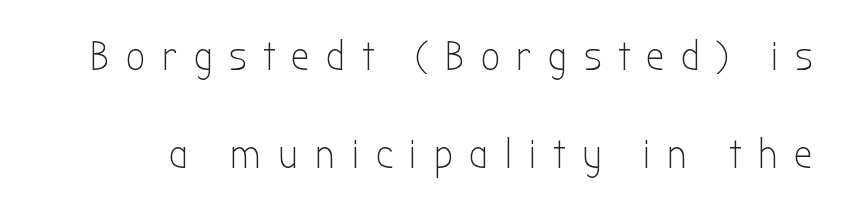
The image shows 41 px light, condensed sans-serif type, upright; set loose line spacing (2.4x), unusually wide letter spacing (+0.41 em), not underlined; low stroke contrast and a medium x-height.
